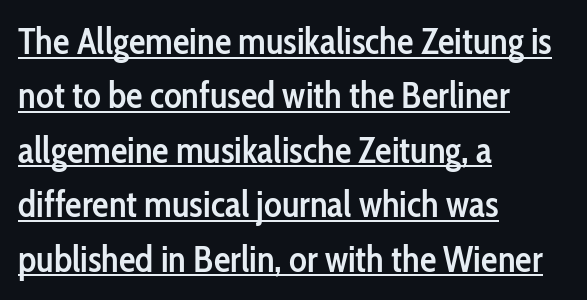
{"serif": "no", "italic": "no", "bold": "semi", "weight": "semibold", "width": "condensed", "stroke_contrast": "low", "x_height": "medium", "monospaced": "no", "underline": "yes", "align": "left", "line_spacing": "normal", "line_spacing_ratio": 1.47, "letter_spacing": "normal", "letter_spacing_em": 0.0, "glyph_px": 37}
